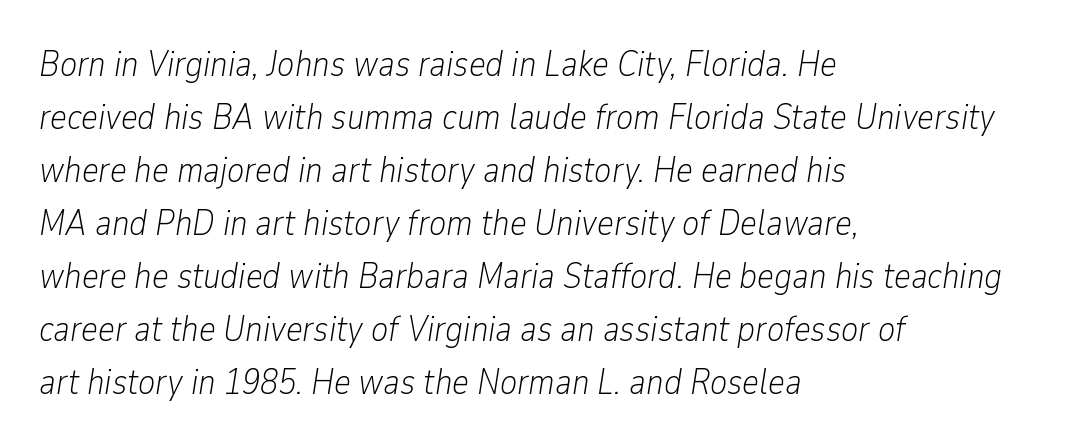
Q: Is the text bold? A: No.
Q: Is the text italic (slanted)? A: Yes, it leans right by about 9 degrees.
Q: Is the text underlined? A: No.
Q: How is the paragraph aligned? A: Left-aligned.
Q: Is the spacing between letters normal or unusually wide? A: Normal.
Q: Is the spacing between lines tight, normal or loose? A: Normal.
Q: Width (condensed, normal, or wide)? A: Condensed.
Q: Stroke contrast? A: Low.
Q: x-height? A: Medium.
Q: Monospaced? A: No.
